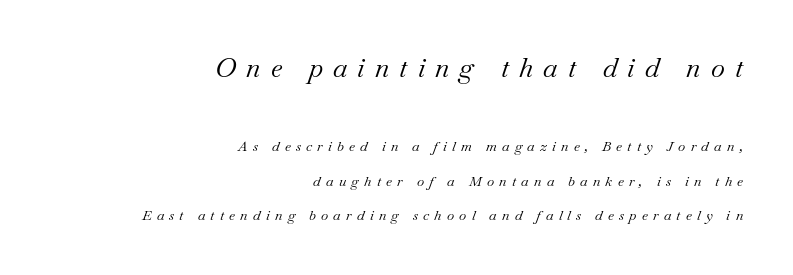
Scale decreases going downward across the two blocks. Designer's note — italics engaged. Words appear elongated and porous because spacing is wide. The string is rendered with underlining switched off. The weight would be labelled regular, book, light, or lighter still.
